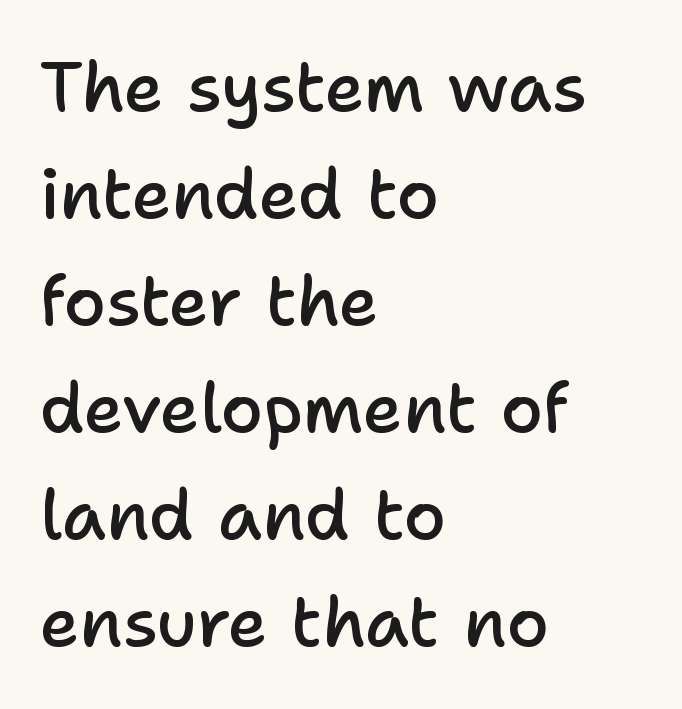
{"serif": "no", "italic": "no", "bold": "semi", "weight": "semibold", "width": "normal", "stroke_contrast": "low", "x_height": "medium", "monospaced": "no", "underline": "no", "align": "left", "line_spacing": "normal", "line_spacing_ratio": 1.55, "letter_spacing": "normal", "letter_spacing_em": 0.0, "glyph_px": 69}
